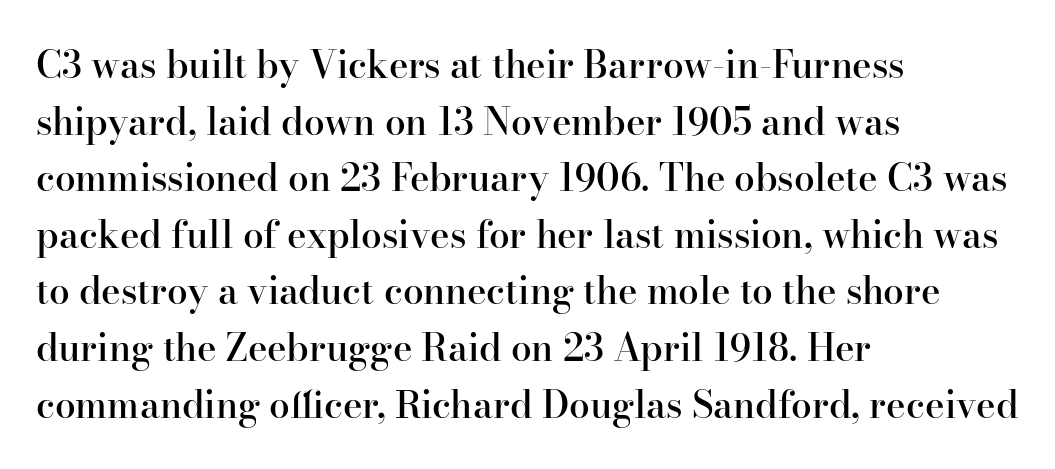
The image shows 37 px semibold serif type, upright; set left-aligned, normal line spacing (1.53x), normal letter spacing, not underlined; high stroke contrast and a small x-height.
